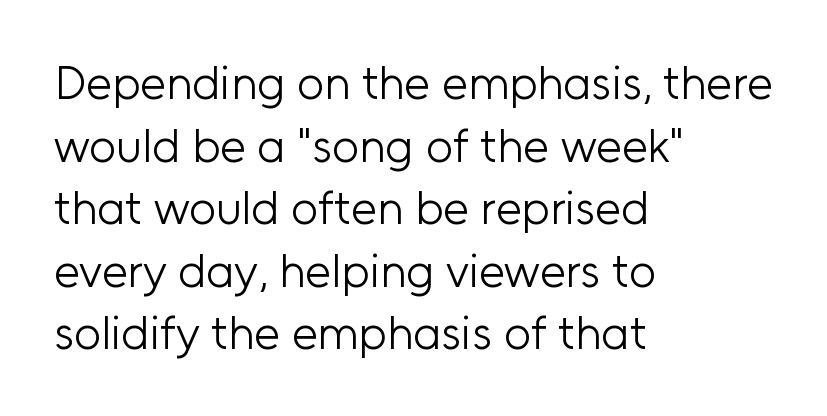
Bold? No — there's no thickening of the strokes. Quick note: underline off. Whoever set this chose a conventional vertical rhythm. The font family rendered here belongs to the sans-serif group. All the whitespace from short lines collects on the right. Tall strokes in this sample are plumb rather than angled.
